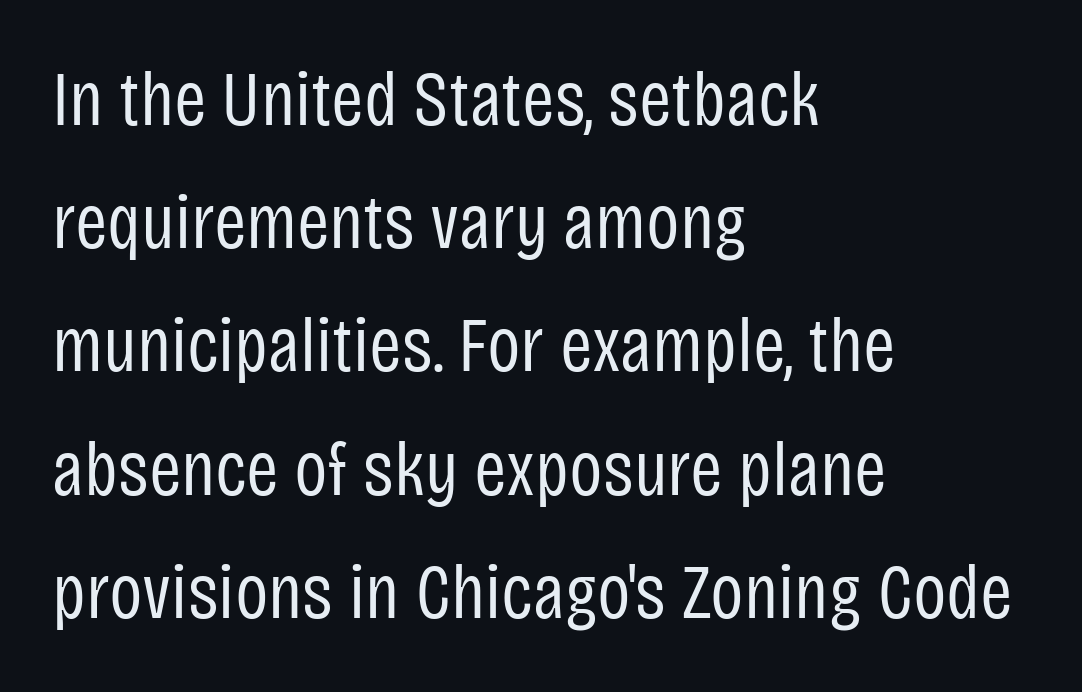
Q: Is the text bold? A: No.
Q: Is the text italic (slanted)? A: No, it is upright.
Q: Is the typeface a serif or a sans-serif typeface? A: Sans-serif.
Q: Is the text underlined? A: No.
Q: How is the paragraph aligned? A: Left-aligned.
Q: Is the spacing between letters normal or unusually wide? A: Normal.
Q: Is the spacing between lines tight, normal or loose? A: Normal.
Q: Width (condensed, normal, or wide)? A: Condensed.
Q: Stroke contrast? A: Low.
Q: x-height? A: Large.
Q: Monospaced? A: No.
